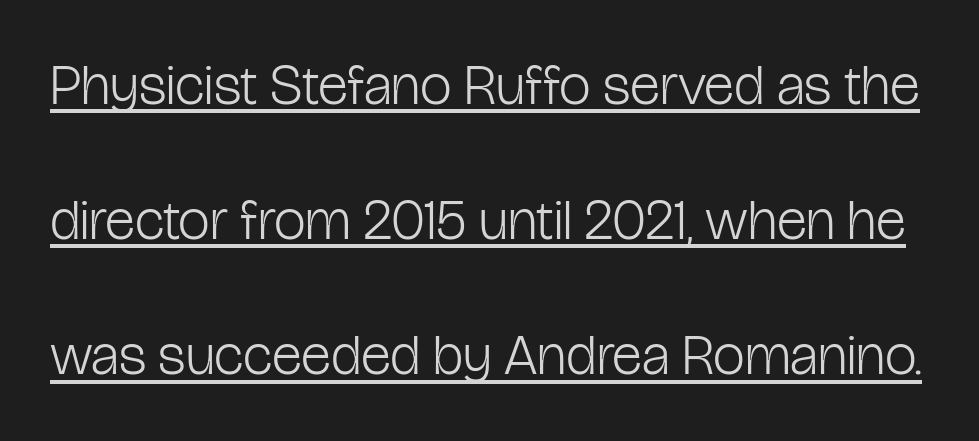
Q: Is the text bold? A: No.
Q: Is the text italic (slanted)? A: No, it is upright.
Q: Is the typeface a serif or a sans-serif typeface? A: Sans-serif.
Q: Is the text underlined? A: Yes.
Q: Is the spacing between letters normal or unusually wide? A: Normal.
Q: Is the spacing between lines tight, normal or loose? A: Loose.
Q: Width (condensed, normal, or wide)? A: Condensed.
Q: Stroke contrast? A: Low.
Q: x-height? A: Medium.
Q: Monospaced? A: No.
